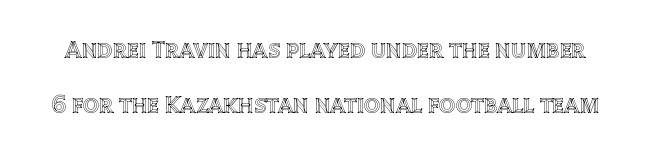
{"italic": "no", "underline": "no", "line_spacing": "loose", "line_spacing_ratio": 2.21, "letter_spacing": "normal", "letter_spacing_em": 0.0, "glyph_px": 25}
